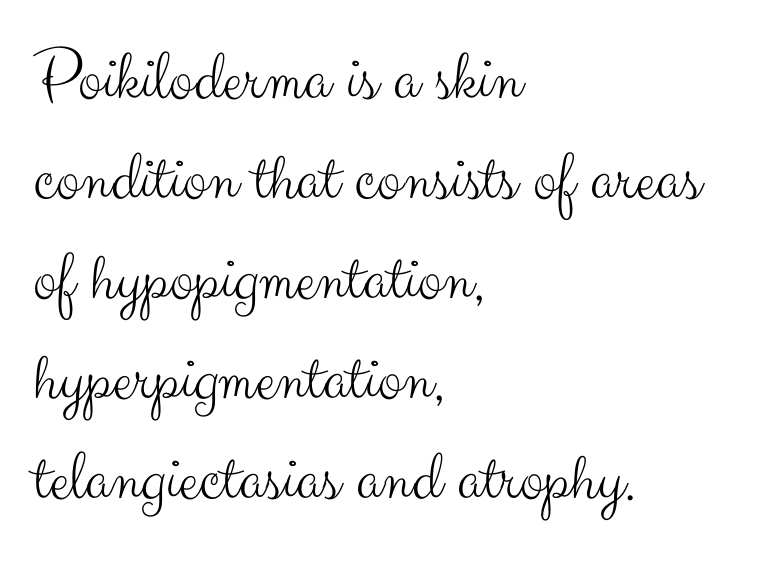
This rendering leaves character spacing at its baseline value. These lines stack with their left ends in a neat column. The passage shown is not underscored anywhere.
